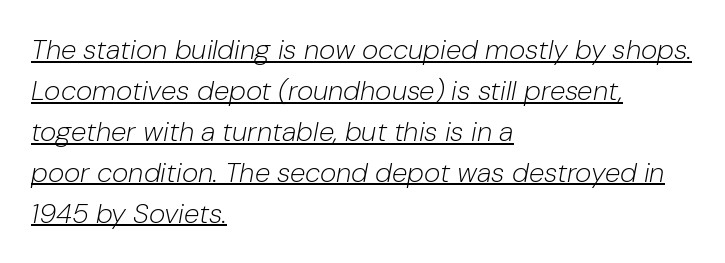
{"italic": "yes", "lean": "right", "slant_degrees": 10, "bold": "no", "weight": "light", "width": "normal", "stroke_contrast": "low", "x_height": "medium", "monospaced": "no", "underline": "yes", "align": "left", "line_spacing": "normal", "line_spacing_ratio": 1.46, "letter_spacing": "normal", "letter_spacing_em": 0.0, "glyph_px": 28}
